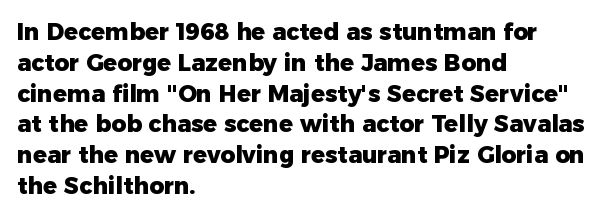
The image shows 23 px bold type, upright; set left-aligned, normal line spacing (1.34x), normal letter spacing, not underlined.
